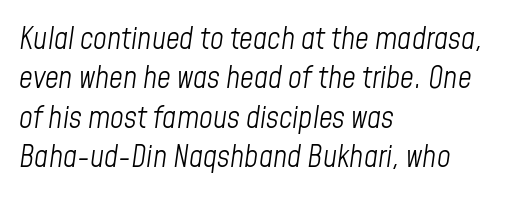
{"italic": "yes", "lean": "right", "slant_degrees": 8, "bold": "no", "weight": "light", "width": "condensed", "stroke_contrast": "low", "x_height": "medium", "monospaced": "no", "underline": "no", "align": "left", "line_spacing": "normal", "line_spacing_ratio": 1.31, "letter_spacing": "normal", "letter_spacing_em": 0.0, "glyph_px": 30}
